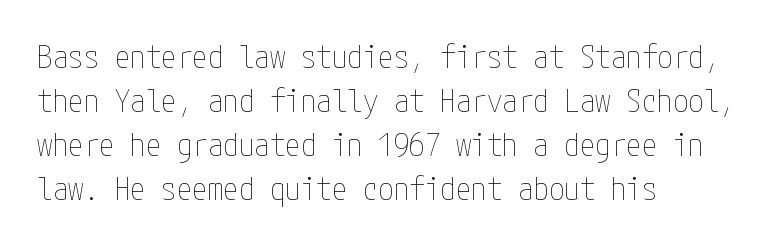
The image shows 31 px thin, condensed type, upright; set left-aligned, normal line spacing (1.42x), normal letter spacing, not underlined; low stroke contrast and a medium x-height.
